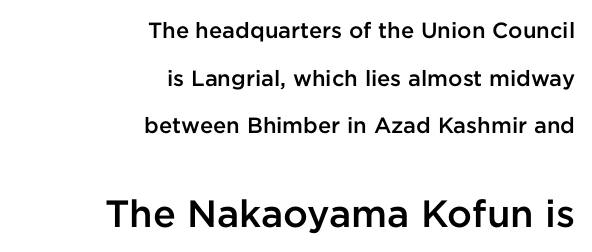
Q: Is the text bold? A: Semi-bold.
Q: Is the text italic (slanted)? A: No, it is upright.
Q: Is the typeface a serif or a sans-serif typeface? A: Sans-serif.
Q: Is the text underlined? A: No.
Q: How is the paragraph aligned? A: Right-aligned.
Q: Is the spacing between letters normal or unusually wide? A: Normal.
Q: Is the spacing between lines tight, normal or loose? A: Loose.
Q: Which block of text is set in a larger size, the first (top) or the second (bottom)? A: The second (bottom) one.
Q: Width (condensed, normal, or wide)? A: Normal.
Q: Stroke contrast? A: Low.
Q: x-height? A: Medium.
Q: Monospaced? A: No.
